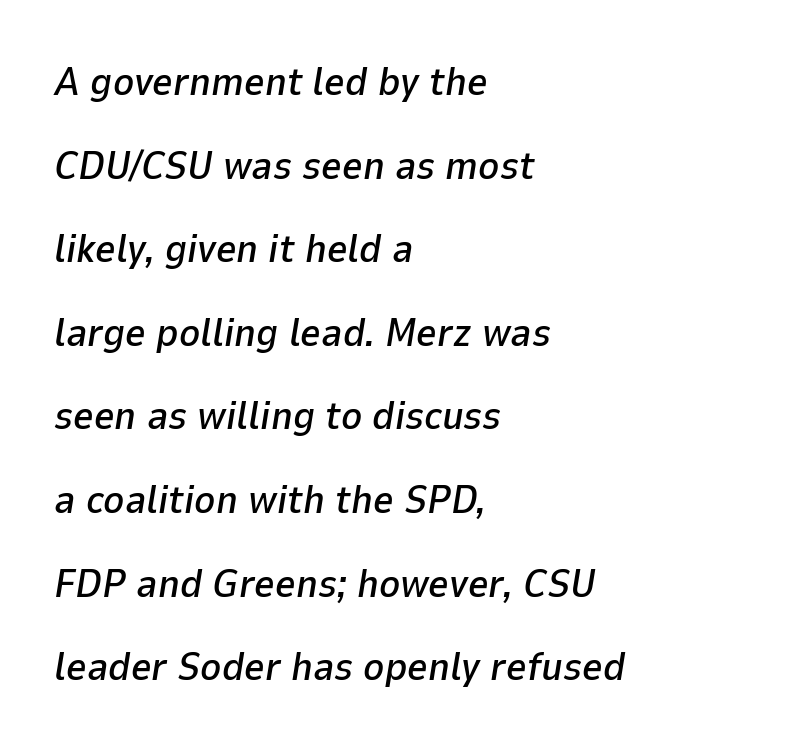
Q: Is the text italic (slanted)? A: Yes, it leans right by about 9 degrees.
Q: Is the text underlined? A: No.
Q: How is the paragraph aligned? A: Left-aligned.
Q: Is the spacing between letters normal or unusually wide? A: Normal.
Q: Is the spacing between lines tight, normal or loose? A: Loose.
Q: Width (condensed, normal, or wide)? A: Normal.
Q: Stroke contrast? A: Low.
Q: x-height? A: Medium.
Q: Monospaced? A: No.
